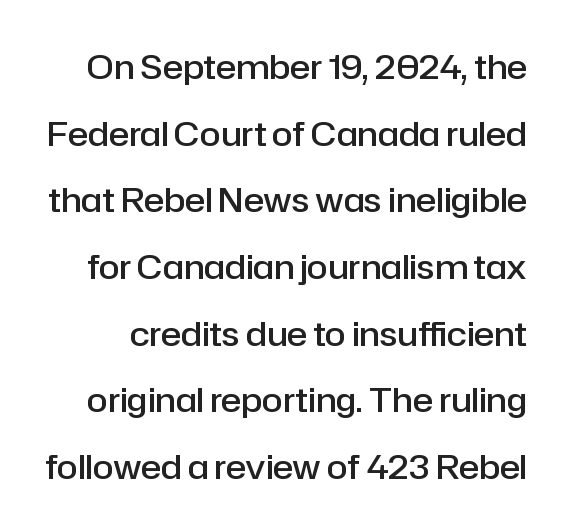
Q: Is the text bold? A: Semi-bold.
Q: Is the text italic (slanted)? A: No, it is upright.
Q: Is the typeface a serif or a sans-serif typeface? A: Sans-serif.
Q: Is the text underlined? A: No.
Q: Is the spacing between letters normal or unusually wide? A: Normal.
Q: Is the spacing between lines tight, normal or loose? A: Loose.
Q: Width (condensed, normal, or wide)? A: Normal.
Q: Stroke contrast? A: Low.
Q: x-height? A: Medium.
Q: Monospaced? A: No.
